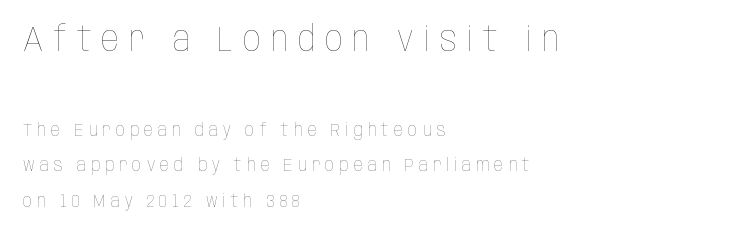
The space between consecutive lines is lavish. Typesetter's note — upper block bumped up in size, lower block left smaller. The font's upright variant was chosen for this text. A student would call this left alignment; a typographer would say flush left, rag right.
